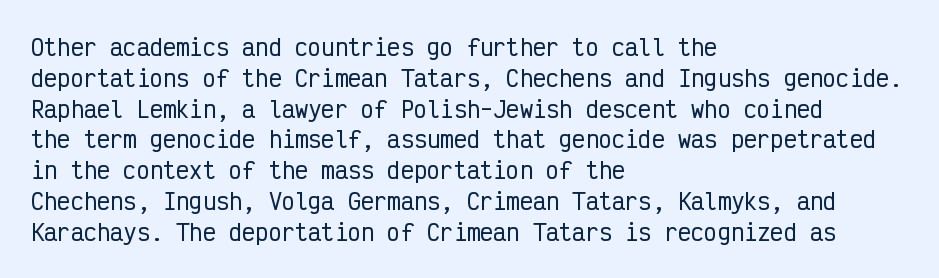
The image shows 22 px text type, upright; set left-aligned, normal line spacing (1.4x), normal letter spacing, not underlined.
